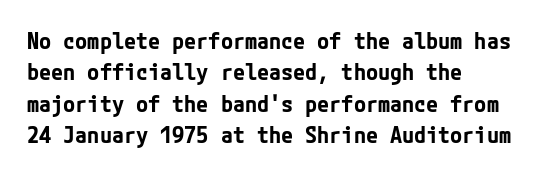
The image shows 22 px bold type, upright; set left-aligned, normal line spacing (1.43x), normal letter spacing, not underlined.
